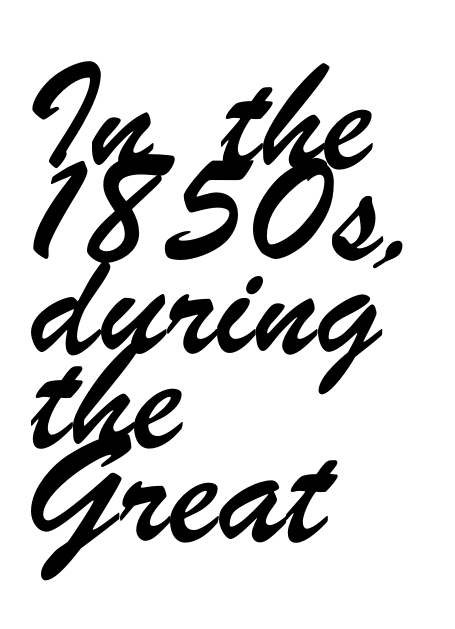
Q: Is the typeface a serif or a sans-serif typeface? A: Sans-serif.
Q: Is the text underlined? A: No.
Q: How is the paragraph aligned? A: Left-aligned.
Q: Is the spacing between letters normal or unusually wide? A: Normal.
Q: Is the spacing between lines tight, normal or loose? A: Normal.
Q: Width (condensed, normal, or wide)? A: Condensed.
Q: Stroke contrast? A: Low.
Q: x-height? A: Small.
Q: Monospaced? A: No.
